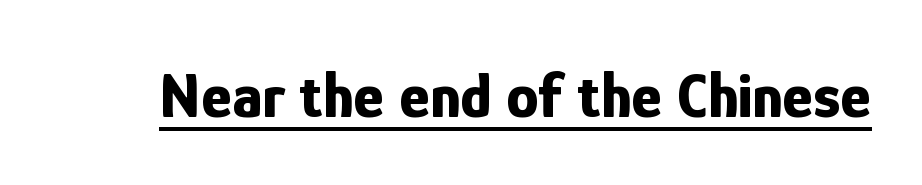
Q: Is the text bold? A: Yes.
Q: Is the text italic (slanted)? A: No, it is upright.
Q: Is the typeface a serif or a sans-serif typeface? A: Sans-serif.
Q: Is the text underlined? A: Yes.
Q: Is the spacing between letters normal or unusually wide? A: Normal.
Q: Width (condensed, normal, or wide)? A: Condensed.
Q: Stroke contrast? A: Low.
Q: x-height? A: Medium.
Q: Monospaced? A: No.
